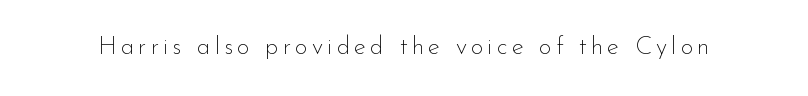
The type sits square on the baseline with zero lean. The strip under each line holds only bare page. Stroke thickness stays within the range of a standard reading face or lighter.
